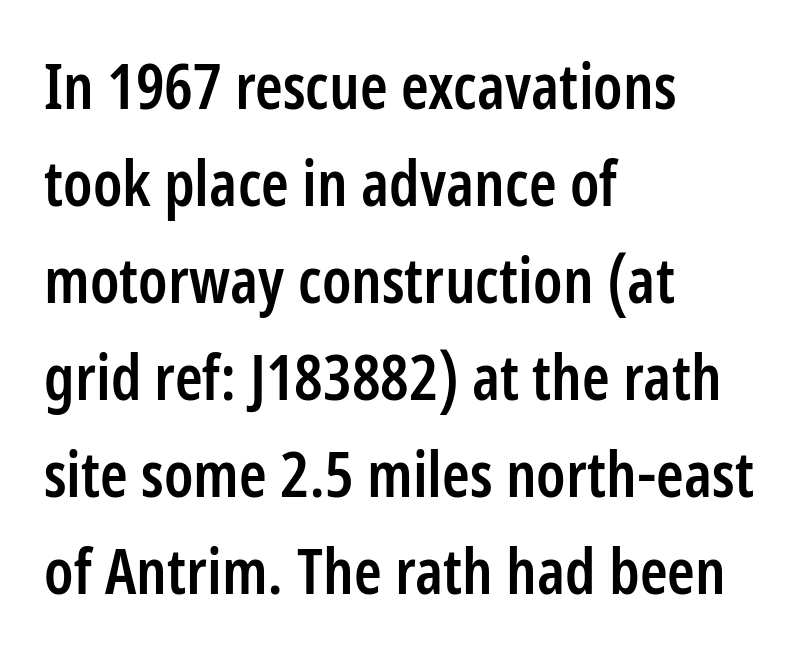
The image shows 63 px semibold, condensed sans-serif type, upright; set left-aligned, normal line spacing (1.54x), normal letter spacing, not underlined; low stroke contrast and a medium x-height.
